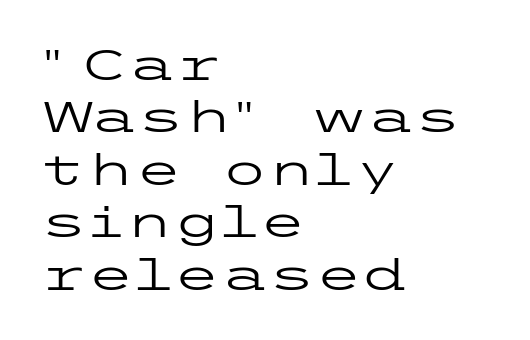
{"serif": "no", "italic": "no", "bold": "no", "weight": "regular", "width": "wide", "stroke_contrast": "low", "x_height": "medium", "underline": "no", "align": "left", "line_spacing_ratio": 1.22, "letter_spacing": "normal", "letter_spacing_em": 0.0, "glyph_px": 43}
